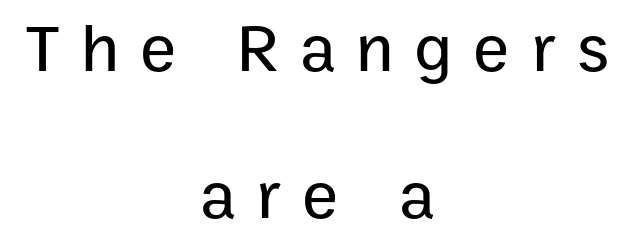
{"serif": "no", "italic": "no", "width": "normal", "stroke_contrast": "low", "x_height": "medium", "monospaced": "no", "underline": "no", "align": "center", "line_spacing": "loose", "line_spacing_ratio": 2.16, "letter_spacing": "wide", "letter_spacing_em": 0.31, "glyph_px": 68}
